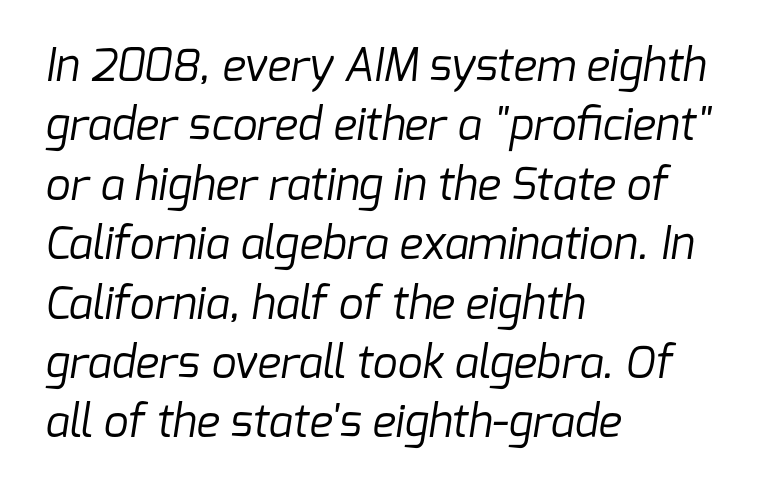
{"serif": "no", "bold": "no", "weight": "regular", "width": "normal", "stroke_contrast": "low", "x_height": "medium", "monospaced": "no", "underline": "no", "align": "left", "line_spacing": "normal", "line_spacing_ratio": 1.35, "letter_spacing": "normal", "letter_spacing_em": 0.0, "glyph_px": 44}
